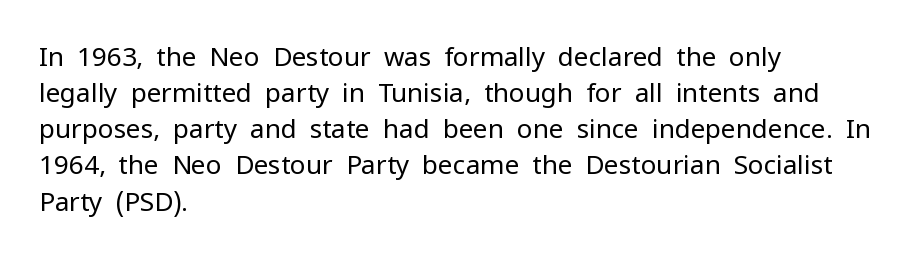
Q: Is the text bold? A: No.
Q: Is the text italic (slanted)? A: No, it is upright.
Q: Is the text underlined? A: No.
Q: How is the paragraph aligned? A: Left-aligned.
Q: Is the spacing between letters normal or unusually wide? A: Normal.
Q: Is the spacing between lines tight, normal or loose? A: Normal.
